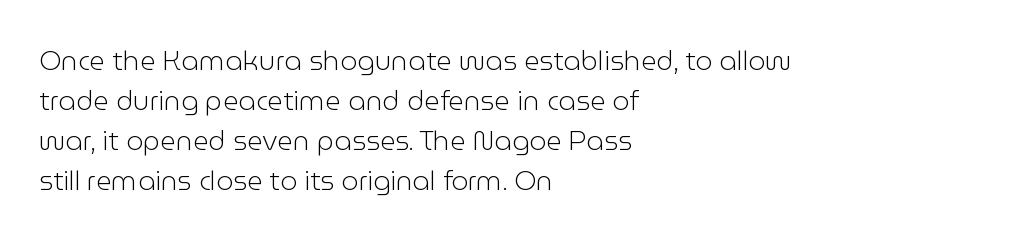
The image shows 27 px text type, upright; set left-aligned, normal line spacing (1.48x), normal letter spacing, not underlined.
